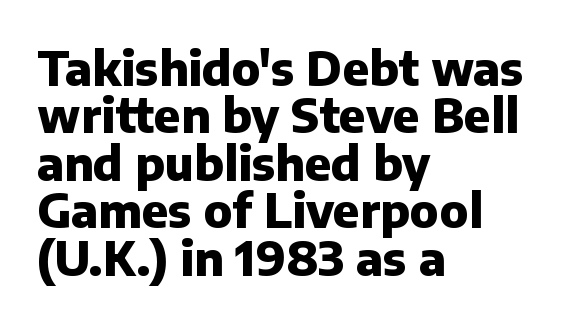
The image shows 47 px heavy sans-serif type, upright; set left-aligned, tight line spacing (1.01x), normal letter spacing, not underlined; low stroke contrast and a medium x-height.
